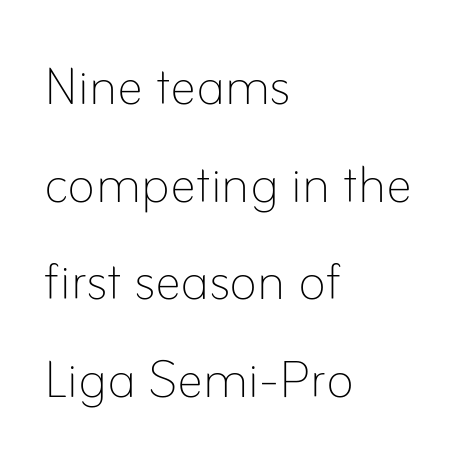
Q: Is the text bold? A: No.
Q: Is the text italic (slanted)? A: No, it is upright.
Q: Is the text underlined? A: No.
Q: How is the paragraph aligned? A: Left-aligned.
Q: Is the spacing between letters normal or unusually wide? A: Normal.
Q: Is the spacing between lines tight, normal or loose? A: Normal.
Q: Width (condensed, normal, or wide)? A: Normal.
Q: Stroke contrast? A: Low.
Q: x-height? A: Small.
Q: Monospaced? A: No.
